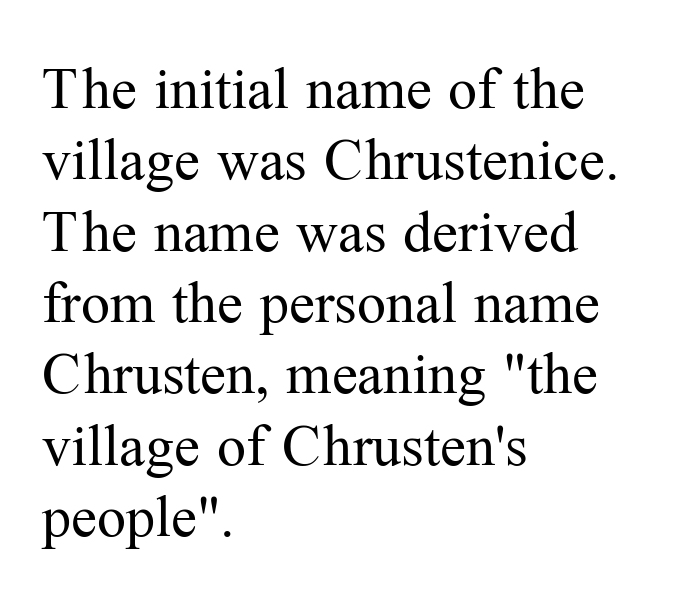
What kind of face is this? One with serifs. Glance below the letters and you will spot only blank space. Do the characters align in a grid? No, the font is proportional. Glyph-to-glyph distance matches everyday printed text. The setting favours the left margin, as ordinary paragraphs usually do. This is the regular roman posture of the typeface.
